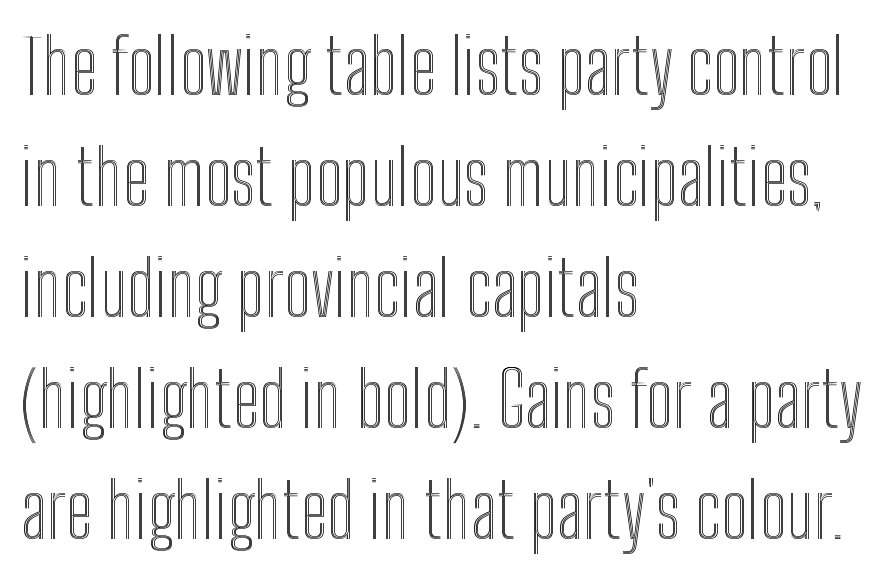
The image shows 75 px condensed type, upright; set left-aligned, normal line spacing (1.48x), normal letter spacing, not underlined; a medium x-height.
